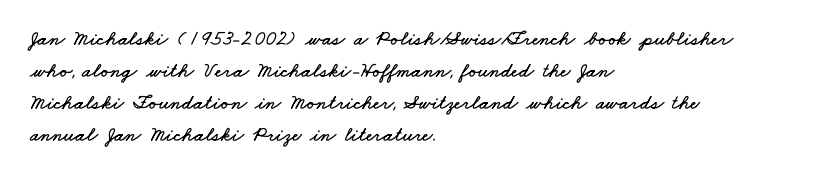
Quick note: interline space is typical. If you drew a ruler down the left edge, every line would touch it. Here the glyphs are tracked normally, forming tight word shapes. Words float on clear page, feet unadorned.
